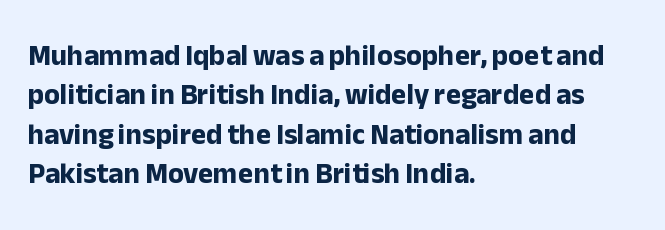
Ordinary non-slanted type is in use. A bare baseline throughout the passage. You could not count columns in this text — the font is proportionally spaced. The letters carry no serifs — their stems end cleanly without finishing strokes. Heavy, bold letterforms. Leading: standard.
